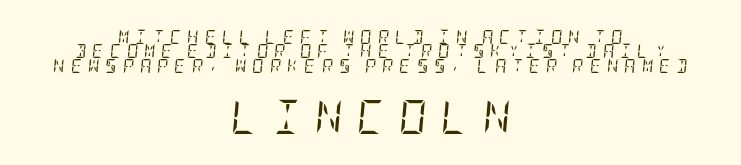
Q: Is the text bold? A: No.
Q: Is the text italic (slanted)? A: Yes, it leans right by about 5 degrees.
Q: Is the typeface a serif or a sans-serif typeface? A: Serif.
Q: Is the text underlined? A: No.
Q: How is the paragraph aligned? A: Centered.
Q: Is the spacing between letters normal or unusually wide? A: Unusually wide.
Q: Is the spacing between lines tight, normal or loose? A: Tight.
Q: Which block of text is set in a larger size, the first (top) or the second (bottom)? A: The second (bottom) one.
Q: Width (condensed, normal, or wide)? A: Condensed.
Q: Stroke contrast? A: Low.
Q: x-height? A: Large.
